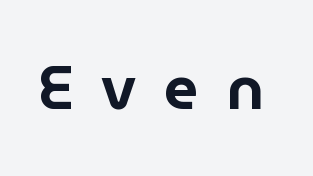
Each row of text sits above clean, open space. Posture: upright roman. Looks like regular typesetting: each glyph gets only the width it needs. Does the type have serifs? No, each stem ends abruptly. How are the letters spaced? Widely, with obvious added tracking.
